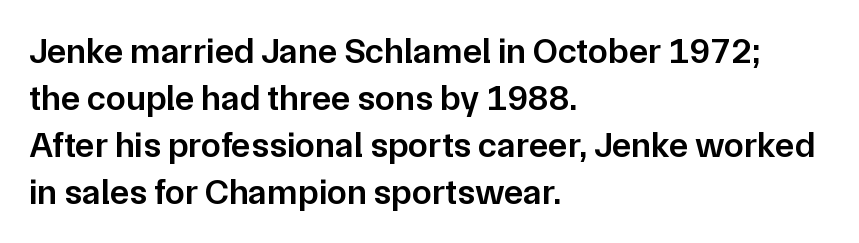
The image shows 36 px semibold sans-serif type, upright; set left-aligned, normal line spacing (1.31x), normal letter spacing, not underlined; low stroke contrast and a medium x-height.
